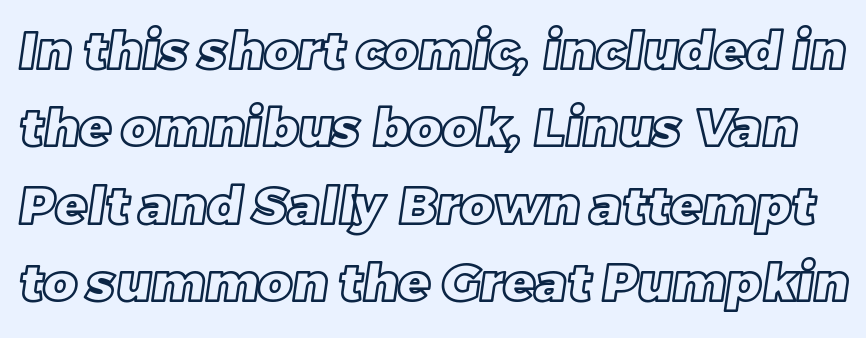
The image shows 52 px text type; set normal line spacing (1.49x), normal letter spacing, not underlined; a large x-height.
